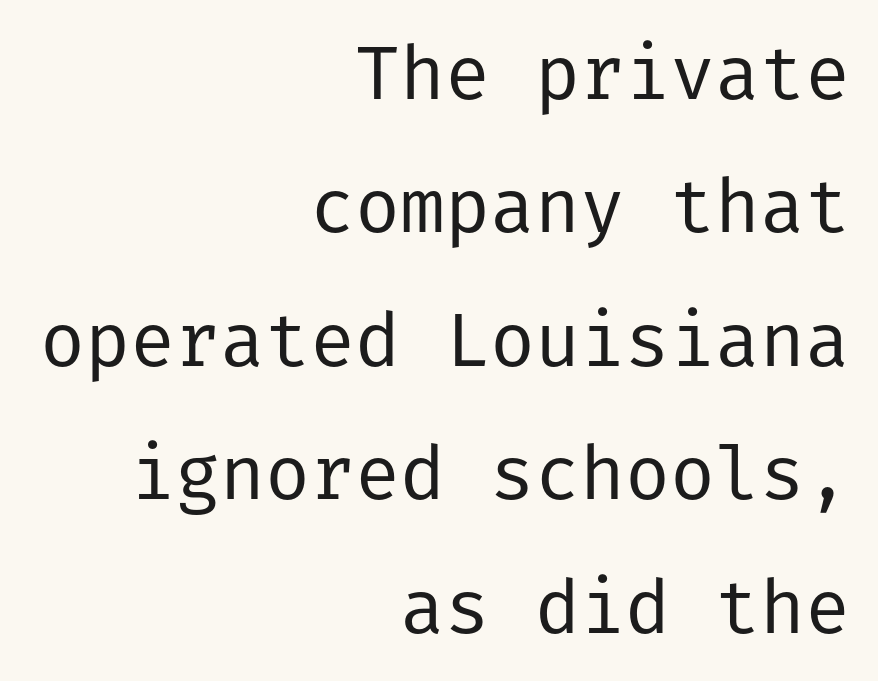
{"serif": "no", "italic": "no", "bold": "no", "weight": "regular", "width": "normal", "stroke_contrast": "low", "x_height": "medium", "underline": "no", "align": "right", "line_spacing_ratio": 1.78, "letter_spacing": "normal", "letter_spacing_em": 0.0, "glyph_px": 75}
